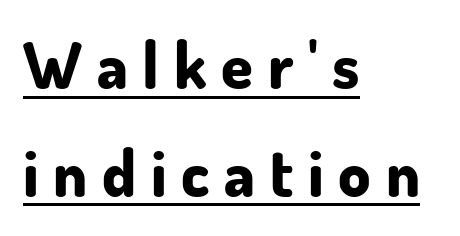
{"serif": "no", "italic": "no", "bold": "yes", "weight": "bold", "width": "normal", "stroke_contrast": "low", "x_height": "small", "monospaced": "no", "underline": "yes", "align": "left", "line_spacing": "normal", "line_spacing_ratio": 1.68, "letter_spacing": "wide", "letter_spacing_em": 0.23, "glyph_px": 64}
